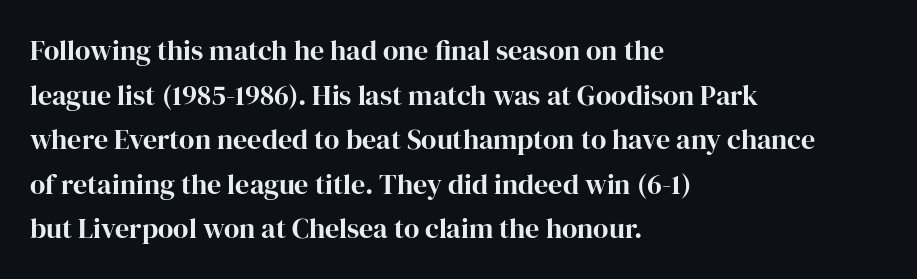
{"serif": "yes", "italic": "no", "width": "normal", "stroke_contrast": "high", "x_height": "medium", "monospaced": "no", "underline": "no", "align": "left", "line_spacing": "normal", "line_spacing_ratio": 1.59, "letter_spacing": "normal", "letter_spacing_em": 0.0, "glyph_px": 28}
